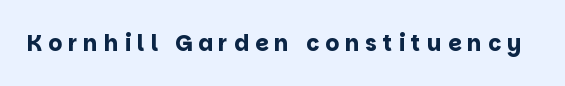
The image shows 22 px bold type, upright; set unusually wide letter spacing (+0.27 em), not underlined.
